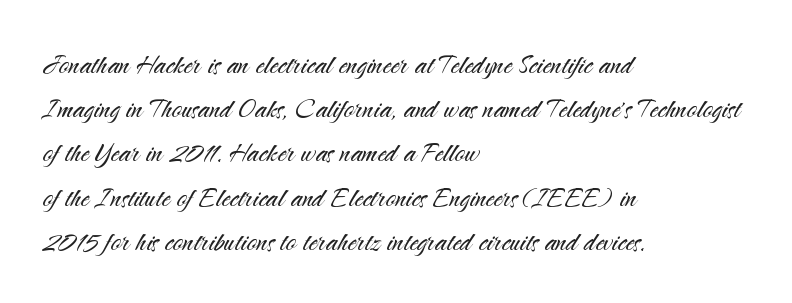
Q: Is the text bold? A: No.
Q: Is the text italic (slanted)? A: Yes.
Q: Is the typeface a serif or a sans-serif typeface? A: Sans-serif.
Q: Is the text underlined? A: No.
Q: How is the paragraph aligned? A: Left-aligned.
Q: Is the spacing between letters normal or unusually wide? A: Normal.
Q: Is the spacing between lines tight, normal or loose? A: Normal.
Q: Width (condensed, normal, or wide)? A: Normal.
Q: Stroke contrast? A: Medium.
Q: x-height? A: Small.
Q: Monospaced? A: No.
